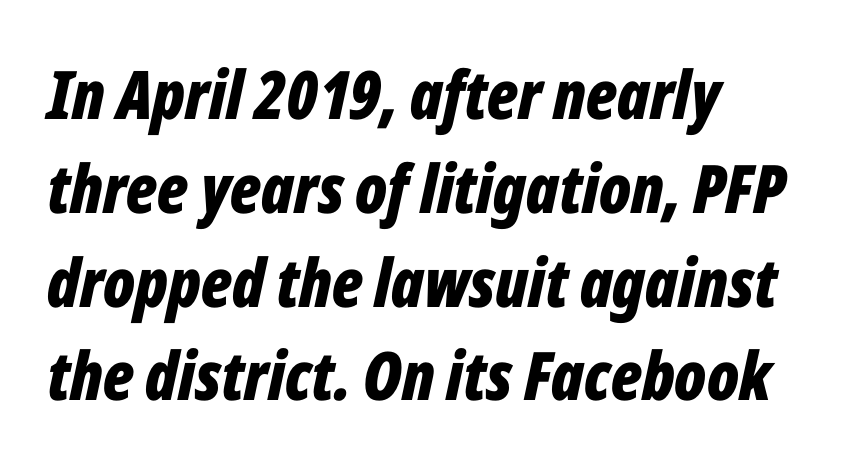
Look at the stroke-to-counter ratio: heavy, a bold. These lines are rendered in a variable-pitch font. These lines are set flush left with a ragged right edge. The letterforms sit shoulder to shoulder at normal distance.
